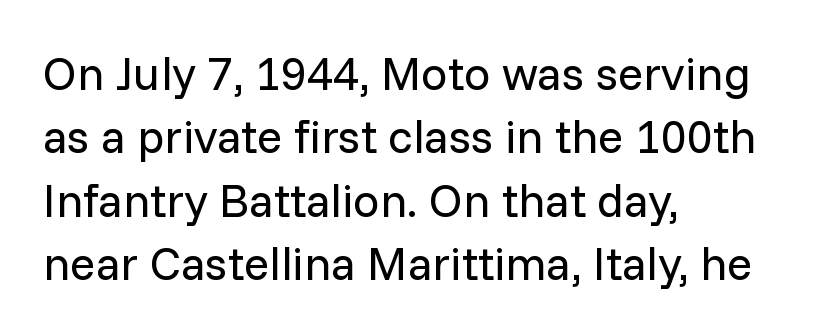
The image shows 47 px regular-weight sans-serif type, upright; set left-aligned, normal line spacing (1.35x), normal letter spacing, not underlined; low stroke contrast and a medium x-height.
